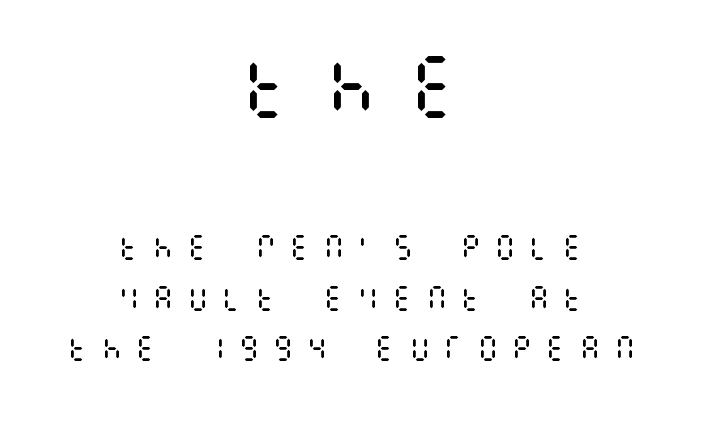
The image shows 69 px regular-weight, condensed type, upright; set centered, line spacing 1.81x, unusually wide letter spacing (+0.42 em), not underlined; the first (top) block is 2.46x larger; medium stroke contrast and a large x-height.
